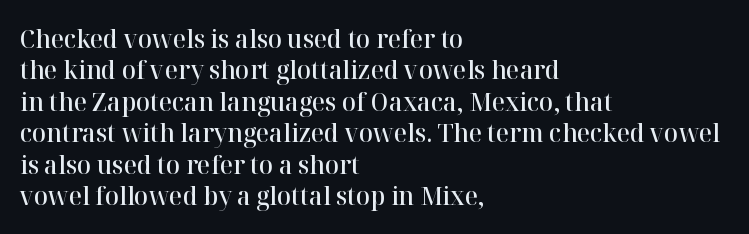
The image shows 26 px text type, upright; set left-aligned, line spacing 1.21x, normal letter spacing, not underlined.
